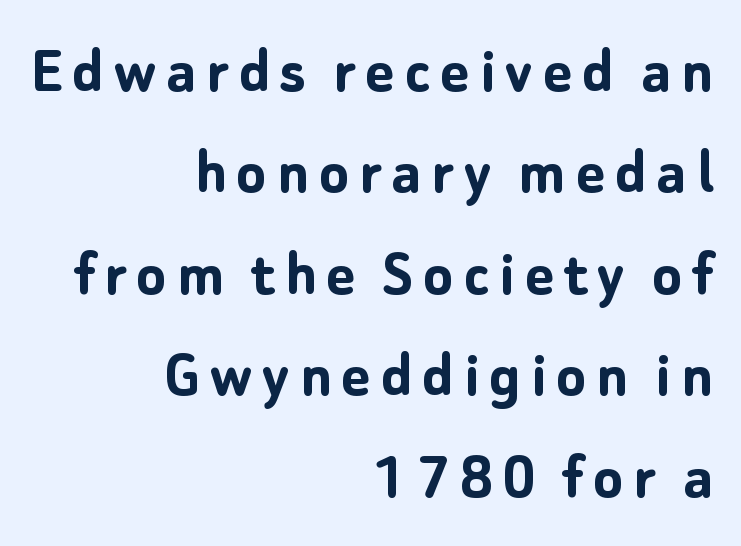
{"serif": "no", "italic": "no", "bold": "yes", "weight": "semibold", "width": "normal", "stroke_contrast": "low", "x_height": "medium", "monospaced": "no", "underline": "no", "align": "right", "line_spacing": "normal", "line_spacing_ratio": 1.47, "glyph_px": 69}
